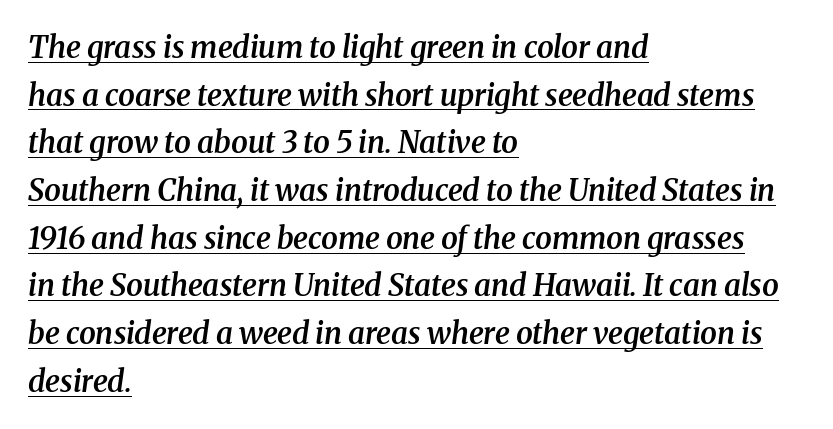
The image shows 30 px semibold serif type, italic (leaning right); set left-aligned, normal line spacing (1.59x), normal letter spacing, underlined; medium stroke contrast and a medium x-height.
